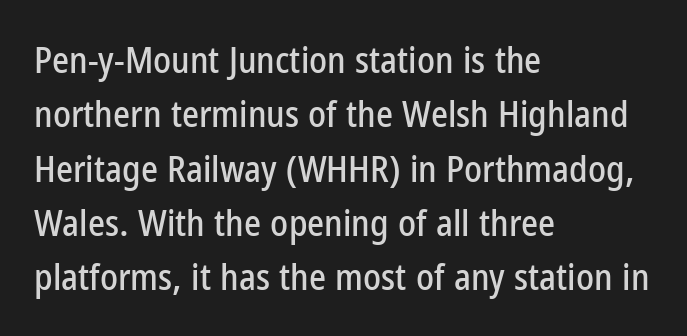
The image shows 36 px condensed sans-serif type, upright; set left-aligned, normal line spacing (1.51x), normal letter spacing, not underlined; low stroke contrast and a medium x-height.
